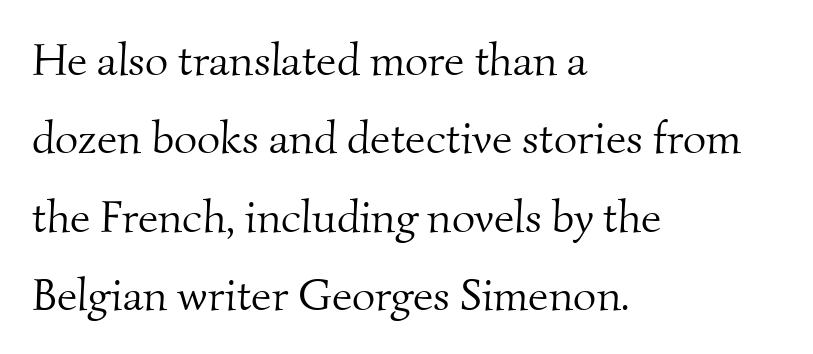
The image shows 45 px light serif type; set left-aligned, line spacing 1.74x, normal letter spacing, not underlined; medium stroke contrast and a small x-height.
